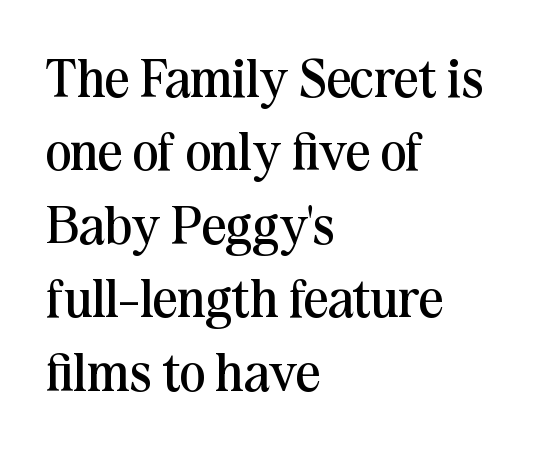
Q: Is the text bold? A: No.
Q: Is the text italic (slanted)? A: No, it is upright.
Q: Is the typeface a serif or a sans-serif typeface? A: Serif.
Q: Is the text underlined? A: No.
Q: How is the paragraph aligned? A: Left-aligned.
Q: Is the spacing between letters normal or unusually wide? A: Normal.
Q: Is the spacing between lines tight, normal or loose? A: Normal.
Q: Width (condensed, normal, or wide)? A: Normal.
Q: Stroke contrast? A: Medium.
Q: x-height? A: Medium.
Q: Monospaced? A: No.
